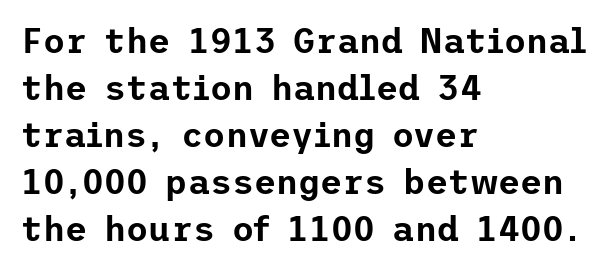
The image shows 34 px sans-serif type, upright; set left-aligned, normal line spacing (1.38x), normal letter spacing, not underlined; low stroke contrast and a medium x-height.
